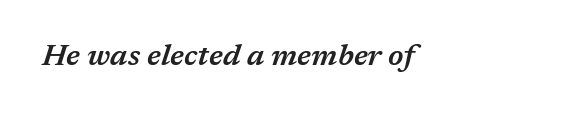
The image shows 30 px semibold type, italic (leaning right); set left-aligned, normal letter spacing, not underlined; medium stroke contrast and a medium x-height.
